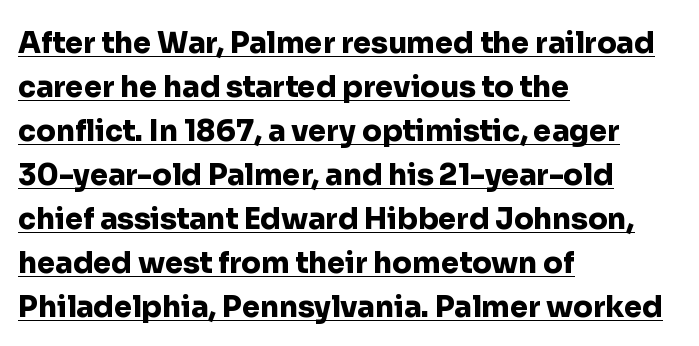
The image shows 29 px heavy sans-serif type, upright; set left-aligned, normal line spacing (1.52x), normal letter spacing, underlined; low stroke contrast and a medium x-height.
